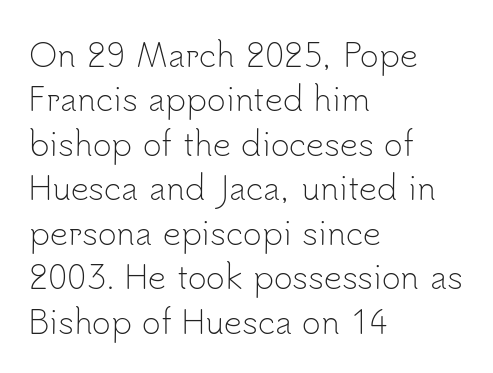
A typesetter would call this zero additional tracking. If you drew a line through each stem, it would be perfectly vertical. Notice how the passage keeps a crisp vertical edge on the left only. A typesetter would label this face a sans. You could not count columns in this text — the font is proportionally spaced.
